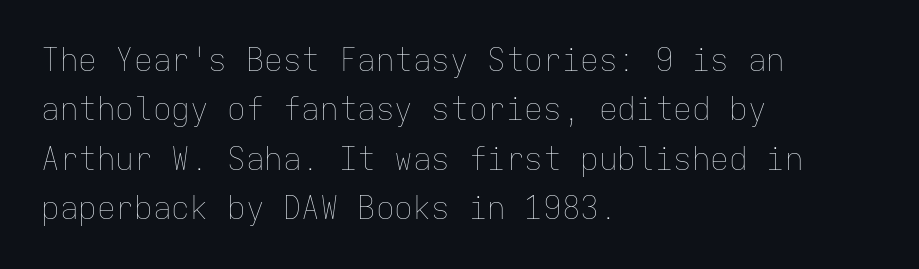
This sample keeps an unexceptional amount of space between lines. A clean baseline with only descenders dipping below it. If you drew a ruler down the left edge, every line would touch it. Monospaced: the letters line up in strict vertical columns. A roman cut, with each character standing at attention. Spacing between characters is what you'd get straight out of the box.
